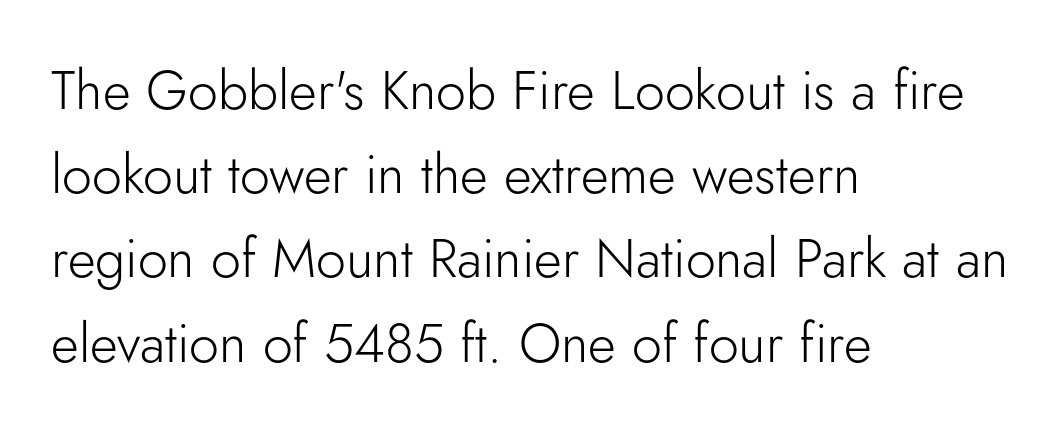
The face looks like a standard text weight, possibly lighter. Looks like regular typesetting: each glyph gets only the width it needs. Nobody touched the tracking dial on this one. Check under the words: just untouched page. These lines stack with their left ends in a neat column. In terms of leading, this rendering sits right in the middle.
